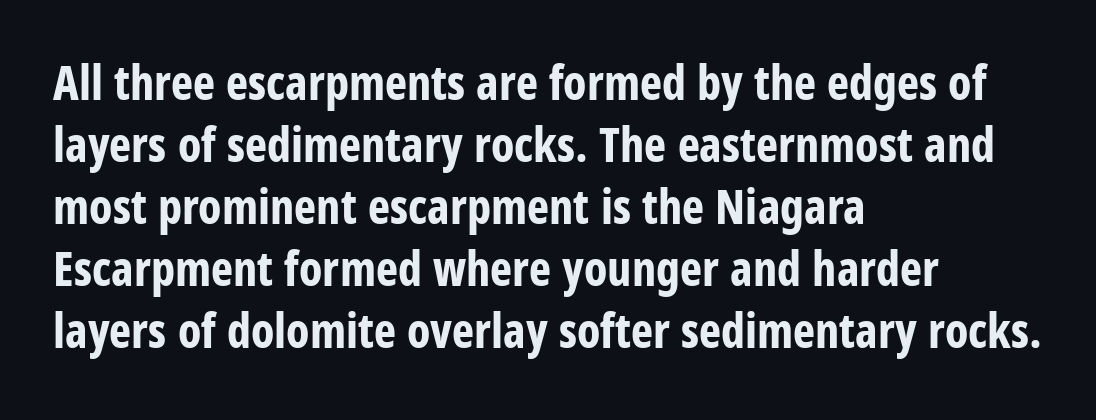
{"serif": "no", "italic": "no", "bold": "yes", "weight": "bold", "width": "condensed", "stroke_contrast": "low", "x_height": "large", "monospaced": "no", "underline": "no", "align": "left", "line_spacing": "normal", "line_spacing_ratio": 1.32, "letter_spacing": "normal", "letter_spacing_em": 0.0, "glyph_px": 47}
